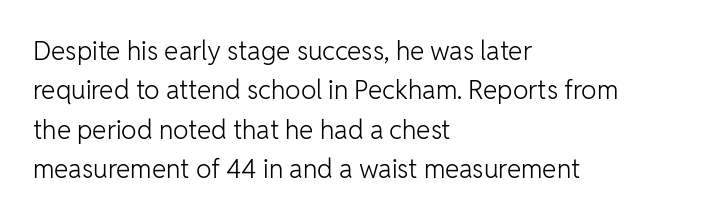
{"italic": "no", "bold": "no", "underline": "no", "align": "left", "line_spacing": "normal", "line_spacing_ratio": 1.51, "letter_spacing": "normal", "letter_spacing_em": 0.0, "glyph_px": 26}
